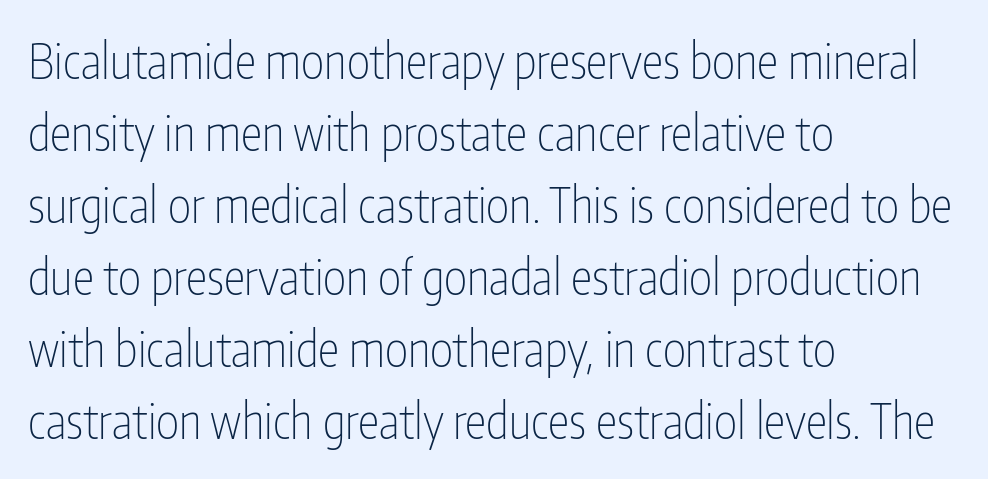
Q: Is the text bold? A: No.
Q: Is the text italic (slanted)? A: No, it is upright.
Q: Is the typeface a serif or a sans-serif typeface? A: Sans-serif.
Q: Is the text underlined? A: No.
Q: How is the paragraph aligned? A: Left-aligned.
Q: Is the spacing between letters normal or unusually wide? A: Normal.
Q: Is the spacing between lines tight, normal or loose? A: Normal.
Q: Width (condensed, normal, or wide)? A: Condensed.
Q: Stroke contrast? A: Low.
Q: x-height? A: Medium.
Q: Monospaced? A: No.
